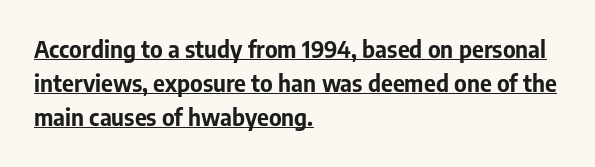
The typography opts for an upright posture over an oblique one. The paragraph has a hard left edge and a soft right edge. Decoration check: the copy is underlined. Observe the ordinary spacing: letters are neighbours, not strangers. A dark, heavy texture on the line: the type is bold. This sample keeps an unexceptional amount of space between lines.
